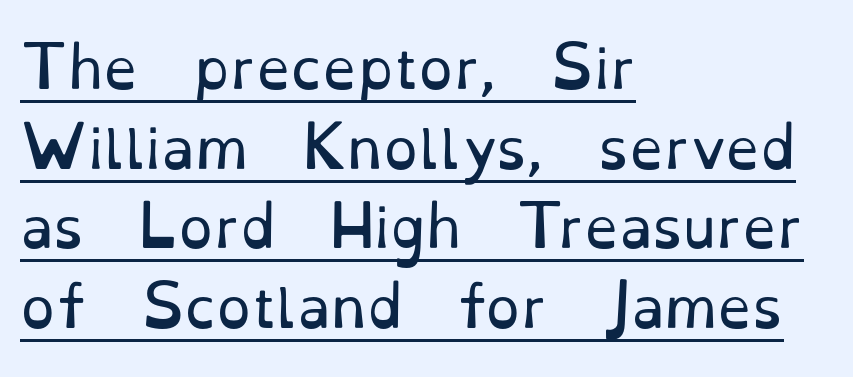
Q: Is the text bold? A: No.
Q: Is the text italic (slanted)? A: No, it is upright.
Q: Is the typeface a serif or a sans-serif typeface? A: Sans-serif.
Q: Is the text underlined? A: Yes.
Q: How is the paragraph aligned? A: Left-aligned.
Q: Is the spacing between letters normal or unusually wide? A: Normal.
Q: Is the spacing between lines tight, normal or loose? A: Normal.
Q: Width (condensed, normal, or wide)? A: Normal.
Q: Stroke contrast? A: Low.
Q: x-height? A: Small.
Q: Monospaced? A: No.
